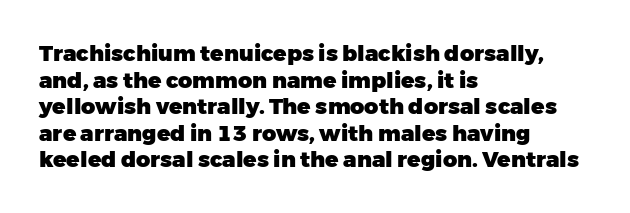
{"italic": "no", "bold": "yes", "underline": "no", "align": "left", "line_spacing_ratio": 1.21, "letter_spacing": "normal", "letter_spacing_em": 0.0, "glyph_px": 22}
